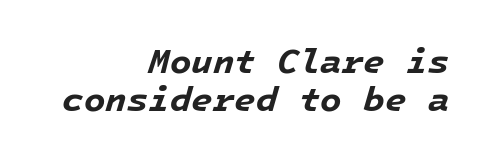
{"italic": "yes", "lean": "right", "slant_degrees": 16, "bold": "yes", "weight": "bold", "width": "normal", "stroke_contrast": "low", "x_height": "medium", "underline": "no", "align": "right", "line_spacing": "tight", "line_spacing_ratio": 1.08, "letter_spacing": "normal", "letter_spacing_em": 0.0, "glyph_px": 35}
